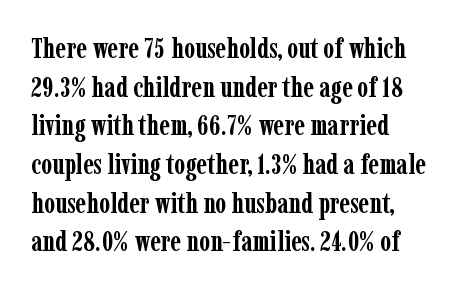
Q: Is the text bold? A: Yes.
Q: Is the text italic (slanted)? A: No, it is upright.
Q: Is the typeface a serif or a sans-serif typeface? A: Serif.
Q: Is the text underlined? A: No.
Q: Is the spacing between letters normal or unusually wide? A: Normal.
Q: Is the spacing between lines tight, normal or loose? A: Normal.
Q: Width (condensed, normal, or wide)? A: Condensed.
Q: Stroke contrast? A: Low.
Q: x-height? A: Medium.
Q: Monospaced? A: No.
